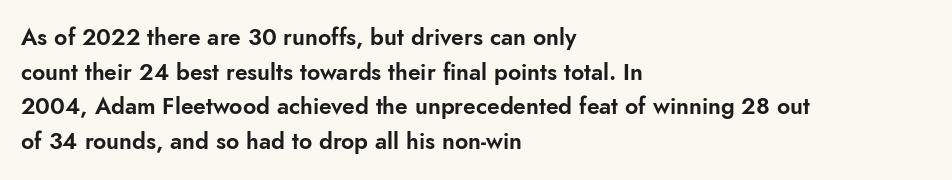
{"italic": "no", "underline": "no", "align": "left", "line_spacing": "normal", "line_spacing_ratio": 1.51, "letter_spacing": "normal", "letter_spacing_em": 0.0, "glyph_px": 23}
